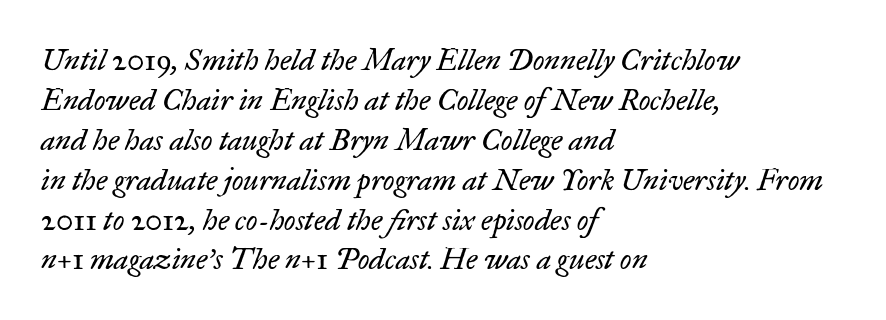
{"serif": "yes", "italic": "yes", "lean": "right", "slant_degrees": 17, "bold": "no", "weight": "regular", "width": "normal", "stroke_contrast": "low", "x_height": "small", "monospaced": "no", "underline": "no", "align": "left", "line_spacing": "normal", "line_spacing_ratio": 1.33, "letter_spacing": "normal", "letter_spacing_em": 0.0, "glyph_px": 30}
